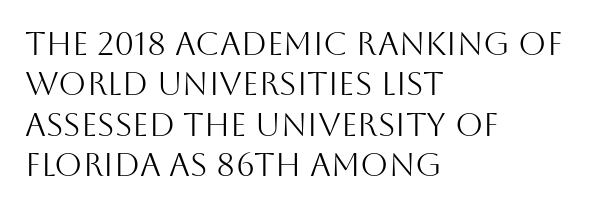
The image shows 32 px light sans-serif type, upright; set left-aligned, normal line spacing (1.26x), normal letter spacing, not underlined; medium stroke contrast and a large x-height.
